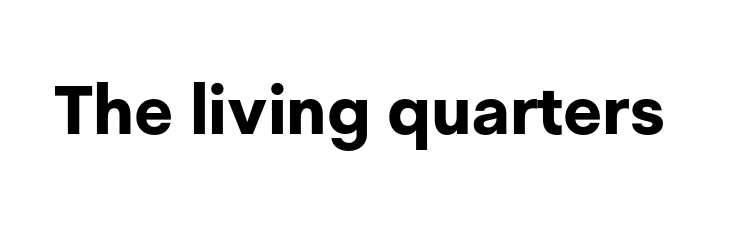
{"serif": "no", "italic": "no", "bold": "yes", "weight": "bold", "width": "normal", "stroke_contrast": "low", "x_height": "medium", "monospaced": "no", "underline": "no", "letter_spacing": "normal", "letter_spacing_em": 0.0, "glyph_px": 68}
